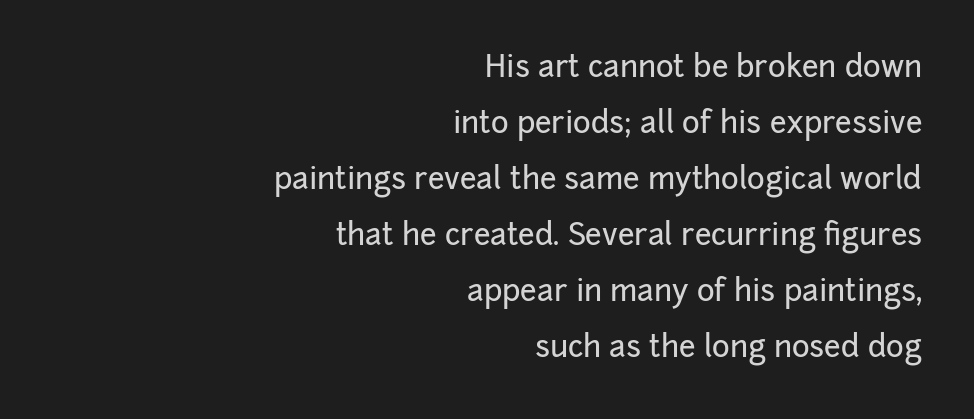
Quick note: underline off. No italicization has been applied; the sample stays upright. Words appear dense and cohesive because spacing is normal. Character widths vary here, with narrow letters taking less room than wide ones. Line endings align vertically; line beginnings do not. Does the type have serifs? No, each stem ends abruptly.
